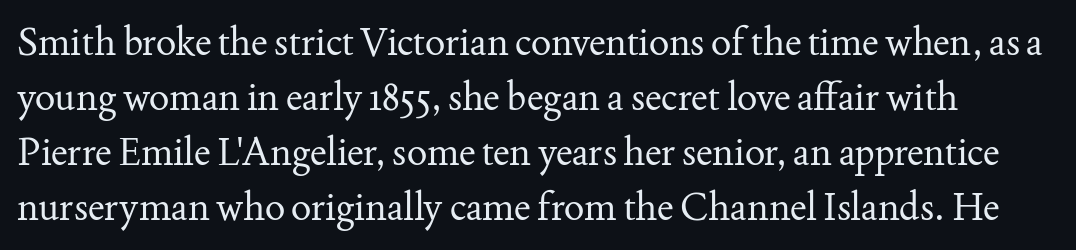
{"serif": "yes", "italic": "no", "bold": "no", "weight": "regular", "width": "normal", "stroke_contrast": "medium", "x_height": "small", "monospaced": "no", "underline": "no", "line_spacing": "normal", "line_spacing_ratio": 1.45, "letter_spacing": "normal", "letter_spacing_em": 0.0, "glyph_px": 38}
